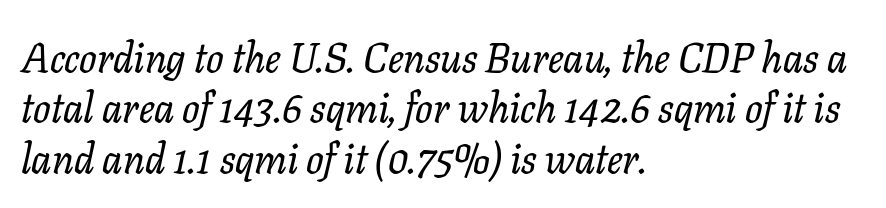
The image shows 41 px serif type, italic (leaning right); set left-aligned, line spacing 1.23x, normal letter spacing, not underlined; low stroke contrast and a medium x-height.
